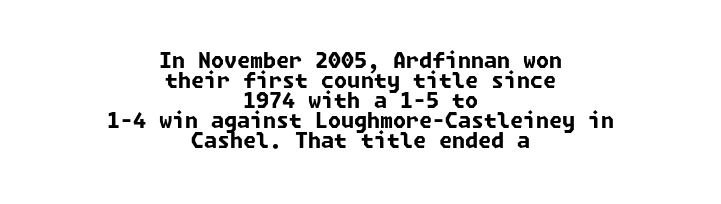
The image shows 21 px bold type; set centered, tight line spacing (0.95x), normal letter spacing, not underlined.
